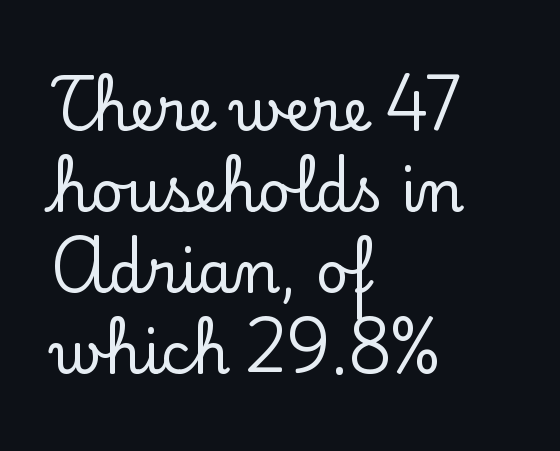
{"serif": "yes", "italic": "no", "width": "normal", "stroke_contrast": "low", "x_height": "small", "monospaced": "no", "underline": "no", "align": "left", "line_spacing": "normal", "line_spacing_ratio": 1.42, "letter_spacing": "normal", "letter_spacing_em": 0.0, "glyph_px": 57}
